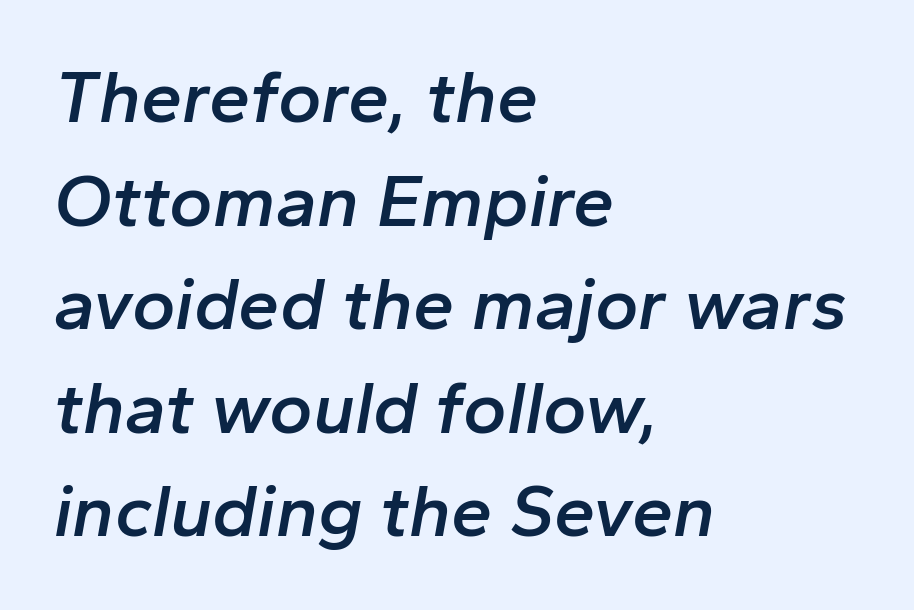
Layout note: lines flush left. The passage shown stacks its lines at a standard gap. The line texture is even and compact thanks to regular tracking. Emphasis-style slanted type is in use. Proportional: the letters do not fall into vertical columns.
